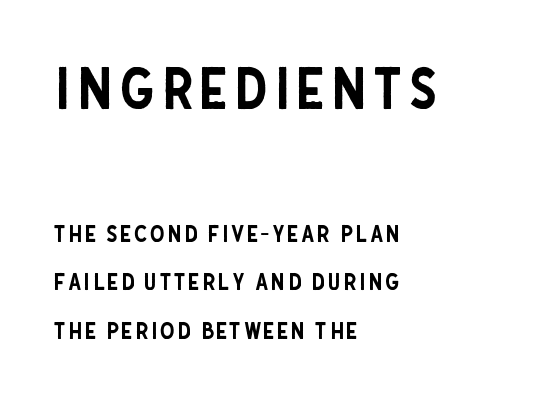
The image shows 57 px condensed sans-serif type, upright; set left-aligned, loose line spacing (2.11x), not underlined; the first (top) block is 2.48x larger; low stroke contrast and a large x-height.
